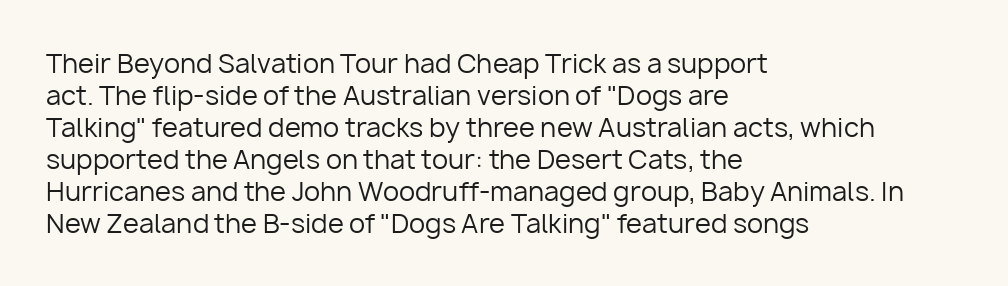
The passage shown is not underscored anywhere. Words appear dense and cohesive because spacing is normal. Alignment: flush left. Unlike italic type, these characters show no tilt at all.
